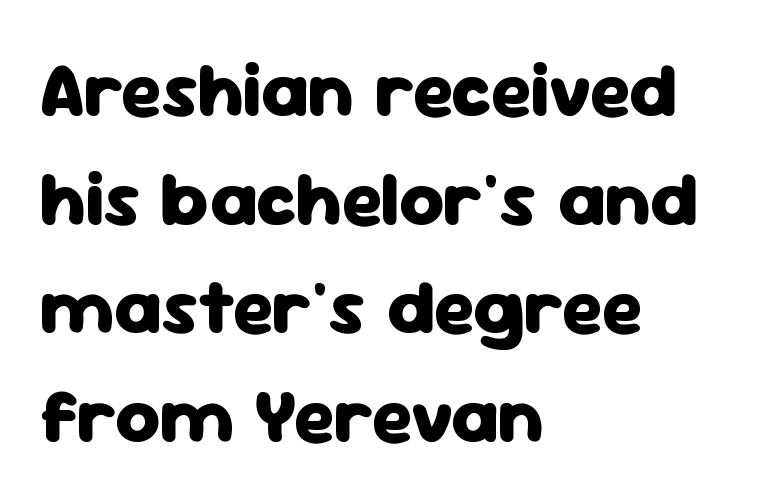
{"serif": "no", "italic": "no", "bold": "yes", "weight": "heavy", "width": "normal", "stroke_contrast": "low", "x_height": "medium", "monospaced": "no", "underline": "no", "align": "left", "line_spacing": "normal", "line_spacing_ratio": 1.41, "letter_spacing": "normal", "letter_spacing_em": 0.0, "glyph_px": 77}
